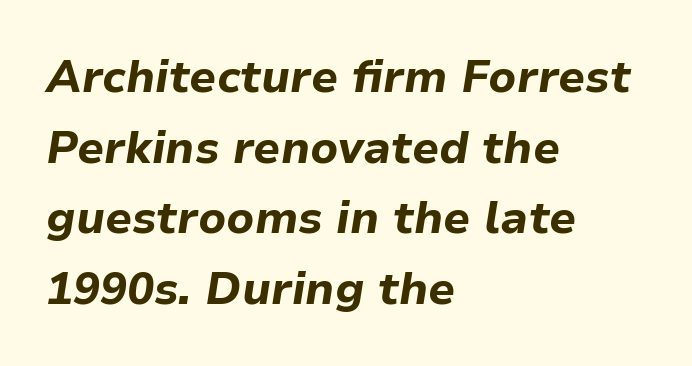
Posture: slanted. Beneath every word, the page is bare. The passage shown stacks its lines at a standard gap. Looks like regular typesetting: each glyph gets only the width it needs.
